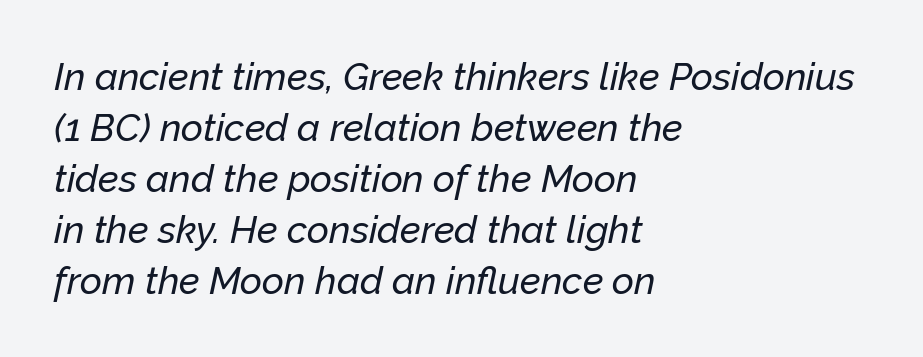
Think of a printed novel: that variable character pitch is what you see here. Normally led — the rows are evenly, conventionally spaced. Tall strokes in this sample are angled rather than plumb. Is the block centered? No — it sits flush against the left margin.
